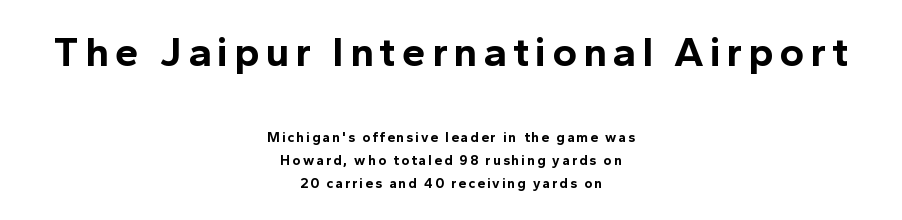
Q: Is the text bold? A: Yes.
Q: Is the text italic (slanted)? A: No, it is upright.
Q: Is the typeface a serif or a sans-serif typeface? A: Sans-serif.
Q: Is the text underlined? A: No.
Q: How is the paragraph aligned? A: Centered.
Q: Is the spacing between lines tight, normal or loose? A: Normal.
Q: Which block of text is set in a larger size, the first (top) or the second (bottom)? A: The first (top) one.
Q: Width (condensed, normal, or wide)? A: Normal.
Q: x-height? A: Medium.
Q: Monospaced? A: No.
